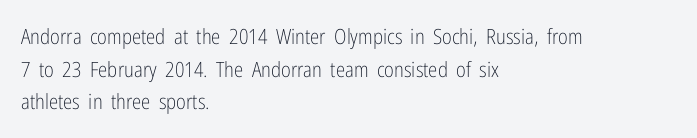
{"italic": "no", "bold": "no", "underline": "no", "align": "left", "line_spacing": "normal", "line_spacing_ratio": 1.55, "letter_spacing": "normal", "letter_spacing_em": 0.0, "glyph_px": 21}
